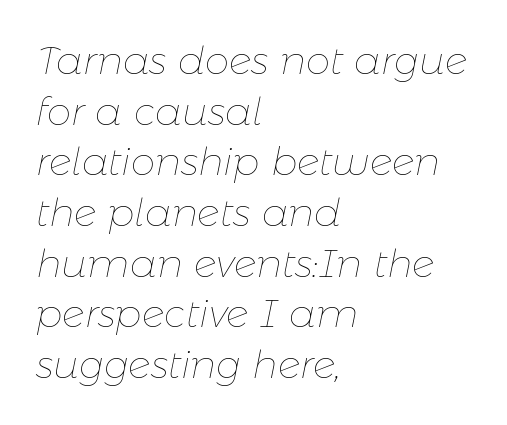
The image shows 39 px thin type, italic (leaning right); set left-aligned, normal line spacing (1.3x), normal letter spacing, not underlined; low stroke contrast and a medium x-height.
